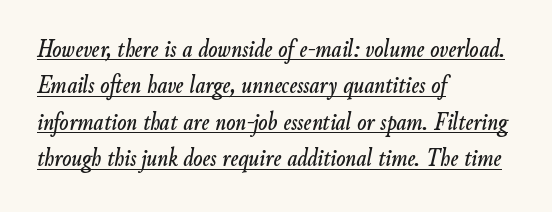
Whoever set this chose a conventional vertical rhythm. The ragged edge is on the right, which tells us the setting is flush left. The font's italic variant was chosen for this text. Tracking here is standard; glyphs follow each other at the usual distance.
